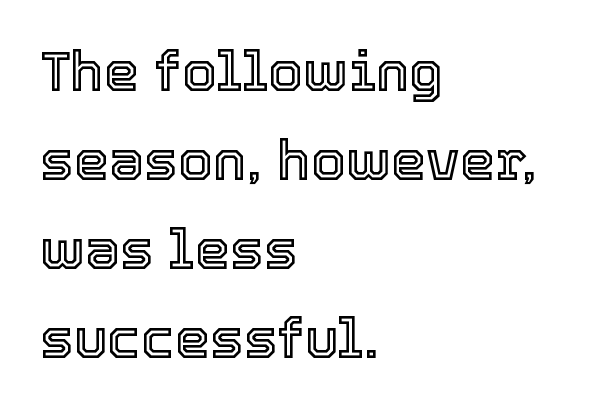
You could call the tracking neutral — neither tight nor loose. The ragged edge is on the right, which tells us the setting is flush left. Horizontal bands of white between lines are of average thickness. Type without underlining. Style check: upright.
